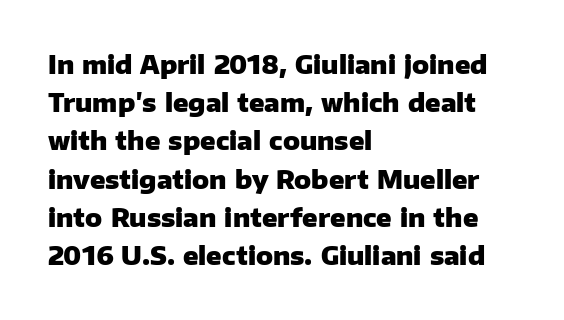
Q: Is the text bold? A: Yes.
Q: Is the text italic (slanted)? A: No, it is upright.
Q: Is the text underlined? A: No.
Q: How is the paragraph aligned? A: Left-aligned.
Q: Is the spacing between letters normal or unusually wide? A: Normal.
Q: Is the spacing between lines tight, normal or loose? A: Normal.
